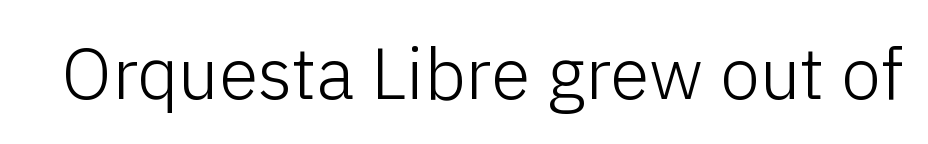
Bare-footed words on every line. Proportional: the letters do not fall into vertical columns. These lines keep a tight, regular rhythm from letter to letter. Compared with a typical body face, this is equally light or lighter still. The letters stand straight up with perfectly vertical stems.
